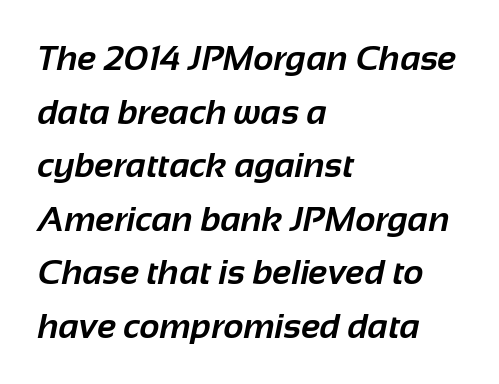
Does extra space separate the letters? No, they use regular spacing. Short and long lines alike share a common starting point at left. I'd describe the lettering as bold — thick and assertive. Observe the absence of serifs on each vertical stroke in this sample. Vertically, the passage feels balanced, rows spaced as you'd expect.
